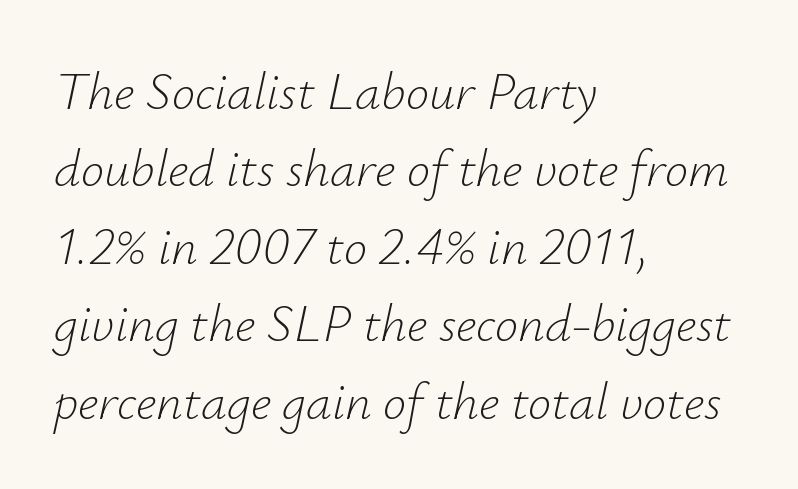
The image shows 52 px light type, italic (leaning right); set left-aligned, normal line spacing (1.49x), normal letter spacing, not underlined; low stroke contrast and a small x-height.
